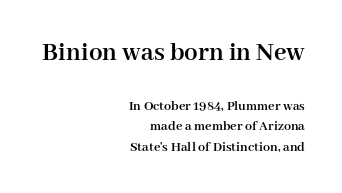
Q: Is the text bold? A: Yes.
Q: Is the text italic (slanted)? A: No, it is upright.
Q: Is the text underlined? A: No.
Q: How is the paragraph aligned? A: Right-aligned.
Q: Is the spacing between letters normal or unusually wide? A: Normal.
Q: Is the spacing between lines tight, normal or loose? A: Normal.
Q: Which block of text is set in a larger size, the first (top) or the second (bottom)? A: The first (top) one.
